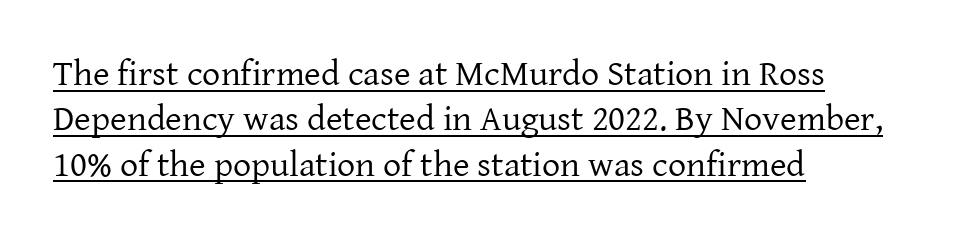
There is no visible air inserted between adjacent glyphs. A typesetter would call this proportional, since set widths differ per character. Designer's note — italics off, roman on. This sample is left-justified, so line endings fall wherever the words run out. The typesetting does not lean heavy: it is not bold. Underline: present.
